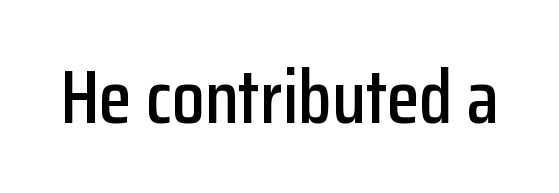
The image shows 75 px condensed sans-serif type, upright; set normal letter spacing, not underlined; low stroke contrast and a medium x-height.
